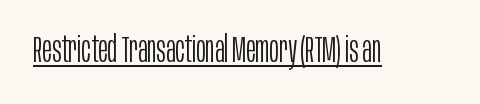
No feet cap the strokes, marking this as sans-serif type. The axis of the letterforms is exactly vertical. Note the varied advance widths — an 'i' is clearly narrower than an 'm'. The lettering is marked with a stroke running underneath it.
